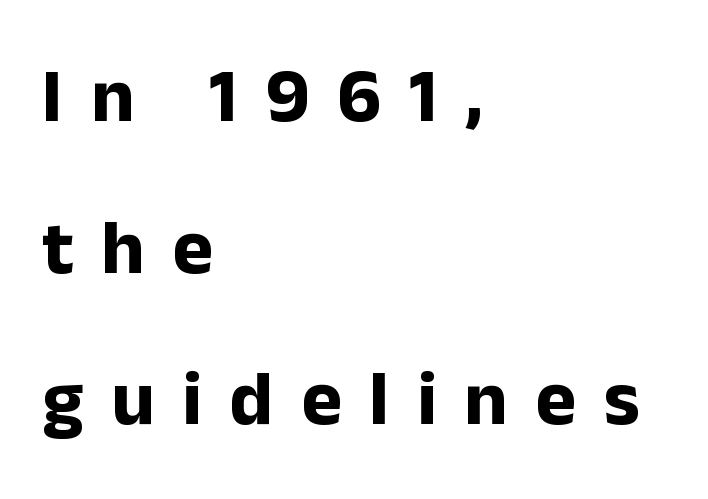
Q: Is the text bold? A: Yes.
Q: Is the text italic (slanted)? A: No, it is upright.
Q: Is the typeface a serif or a sans-serif typeface? A: Sans-serif.
Q: Is the text underlined? A: No.
Q: How is the paragraph aligned? A: Left-aligned.
Q: Is the spacing between letters normal or unusually wide? A: Unusually wide.
Q: Is the spacing between lines tight, normal or loose? A: Loose.
Q: Width (condensed, normal, or wide)? A: Normal.
Q: Stroke contrast? A: Low.
Q: x-height? A: Medium.
Q: Monospaced? A: No.
